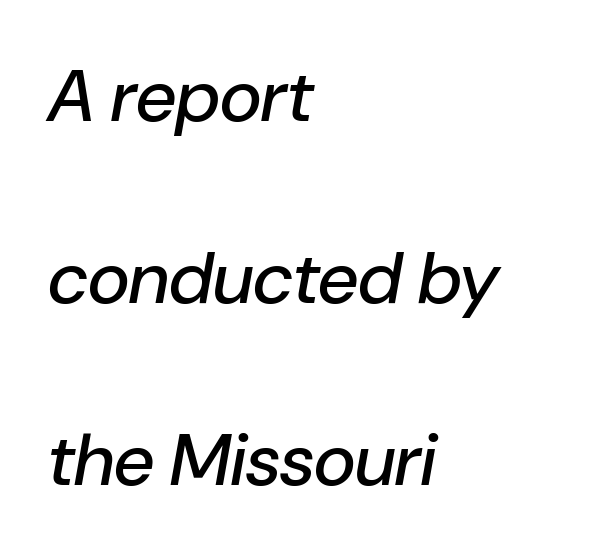
Q: Is the text italic (slanted)? A: Yes, it leans right by about 10 degrees.
Q: Is the text underlined? A: No.
Q: How is the paragraph aligned? A: Left-aligned.
Q: Is the spacing between letters normal or unusually wide? A: Normal.
Q: Is the spacing between lines tight, normal or loose? A: Loose.
Q: Width (condensed, normal, or wide)? A: Normal.
Q: Stroke contrast? A: Low.
Q: x-height? A: Medium.
Q: Monospaced? A: No.
